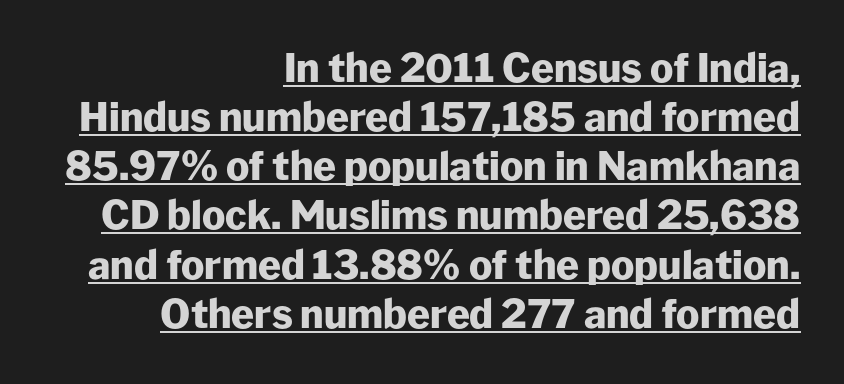
{"serif": "no", "italic": "no", "bold": "yes", "weight": "heavy", "width": "normal", "stroke_contrast": "low", "x_height": "medium", "monospaced": "no", "underline": "yes", "align": "right", "line_spacing": "normal", "line_spacing_ratio": 1.26, "letter_spacing": "normal", "letter_spacing_em": 0.0, "glyph_px": 39}
